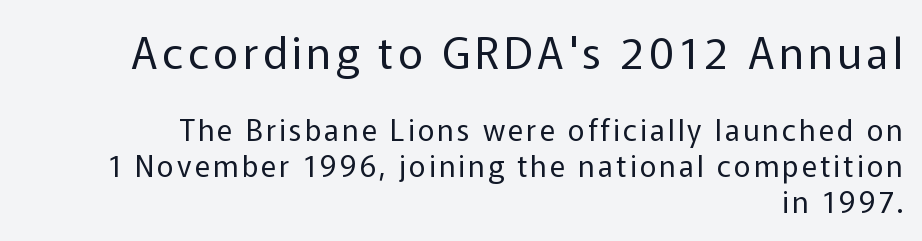
To sum up the face: it is a sans, with no serifs. Think of a printed novel: that variable character pitch is what you see here. Stem width sits at or under what a default text font uses. The paragraph has a hard right edge and a soft left edge.
